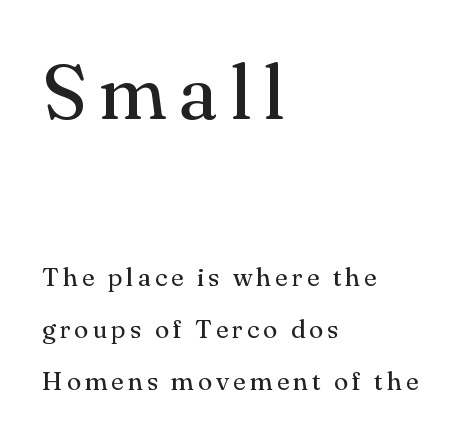
Students, observe: this is what heavily led, spacious text looks like. Two sizes are in play, and the larger belongs to the first block. Decoration check: the copy has no underline. Every stem runs plumb, perpendicular to the baseline.
